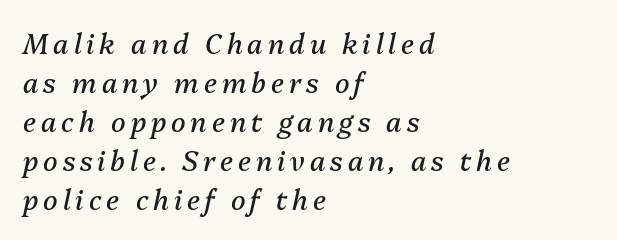
The image shows 27 px text type, italic (leaning right); set left-aligned, normal line spacing (1.44x), not underlined.
